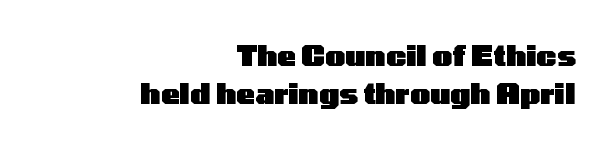
The image shows 28 px heavy, wide sans-serif type, upright; set right-aligned, normal line spacing (1.34x), normal letter spacing, not underlined; low stroke contrast and a medium x-height.
